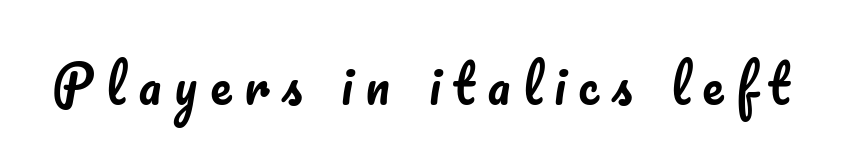
Q: Is the text italic (slanted)? A: Yes.
Q: Is the text underlined? A: No.
Q: Is the spacing between letters normal or unusually wide? A: Unusually wide.
Q: Width (condensed, normal, or wide)? A: Normal.
Q: Stroke contrast? A: Low.
Q: x-height? A: Small.
Q: Monospaced? A: No.
